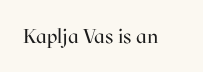
Q: Is the text bold? A: No.
Q: Is the text italic (slanted)? A: No, it is upright.
Q: Is the text underlined? A: No.
Q: Is the spacing between letters normal or unusually wide? A: Normal.
